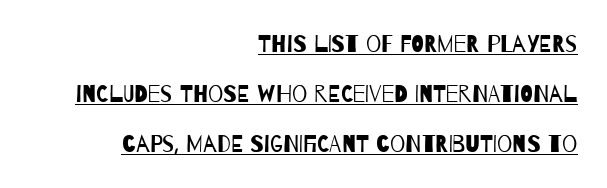
Airy leading. Is the letter spacing exaggerated? No — it looks like the ordinary default. Check the space under the baseline: a stroke is drawn there. The passage shown is not bold in any degree. The ragged edge is on the left, which tells us the setting is flush right.
